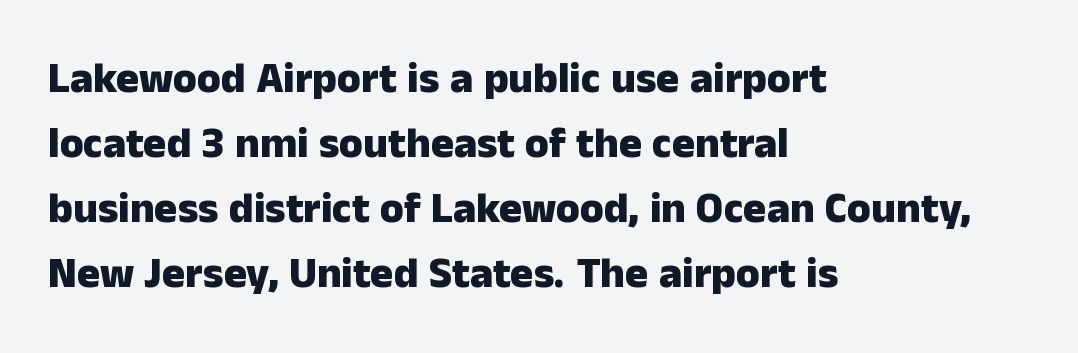
The image shows 43 px heavy sans-serif type, upright; set left-aligned, normal line spacing (1.51x), normal letter spacing, not underlined; low stroke contrast and a medium x-height.
